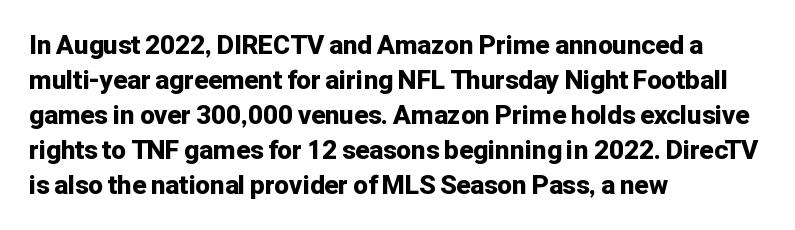
Q: Is the text bold? A: Yes.
Q: Is the text italic (slanted)? A: No, it is upright.
Q: Is the text underlined? A: No.
Q: How is the paragraph aligned? A: Left-aligned.
Q: Is the spacing between letters normal or unusually wide? A: Normal.
Q: Is the spacing between lines tight, normal or loose? A: Normal.
